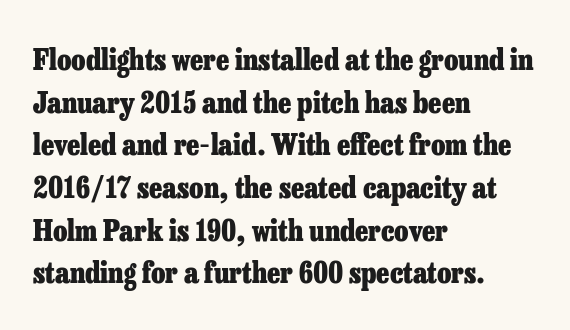
Q: Is the text bold? A: Yes.
Q: Is the text italic (slanted)? A: No, it is upright.
Q: Is the typeface a serif or a sans-serif typeface? A: Serif.
Q: Is the text underlined? A: No.
Q: How is the paragraph aligned? A: Left-aligned.
Q: Is the spacing between letters normal or unusually wide? A: Normal.
Q: Is the spacing between lines tight, normal or loose? A: Normal.
Q: Width (condensed, normal, or wide)? A: Normal.
Q: Stroke contrast? A: Low.
Q: x-height? A: Medium.
Q: Monospaced? A: No.
